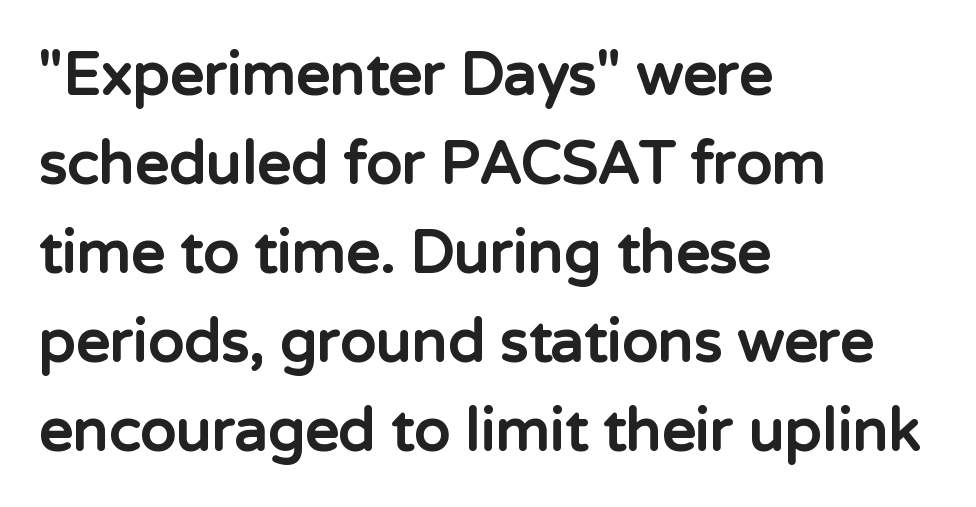
The image shows 59 px bold sans-serif type, upright; set left-aligned, normal line spacing (1.51x), normal letter spacing, not underlined; low stroke contrast and a medium x-height.
